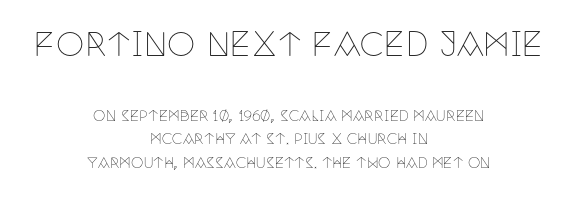
Unlike italic type, these characters show no tilt at all. Horizontally, the lines are justified to the midpoint only. Is the letter spacing exaggerated? No — it looks like the ordinary default. Lines of text with bare space underneath. The font family rendered here belongs to the serif group. These lines are rendered in a variable-pitch font.
